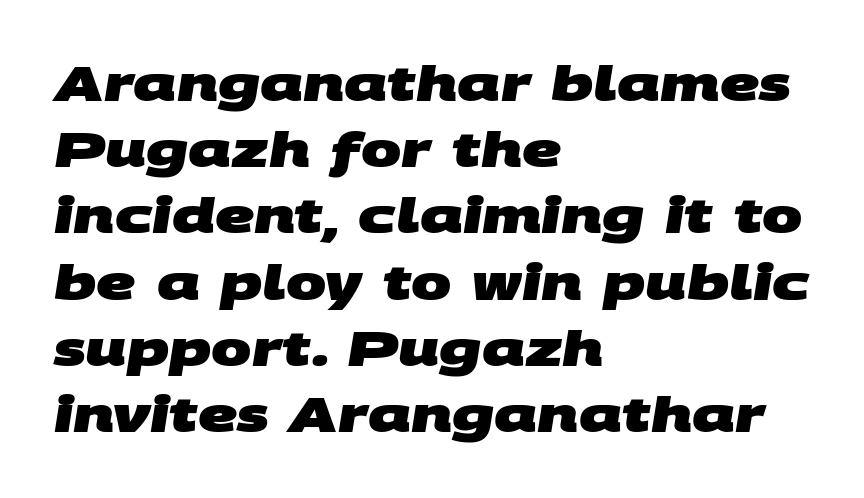
The image shows 48 px heavy, wide sans-serif type; set left-aligned, normal line spacing (1.38x), normal letter spacing, not underlined; medium stroke contrast and a large x-height.
